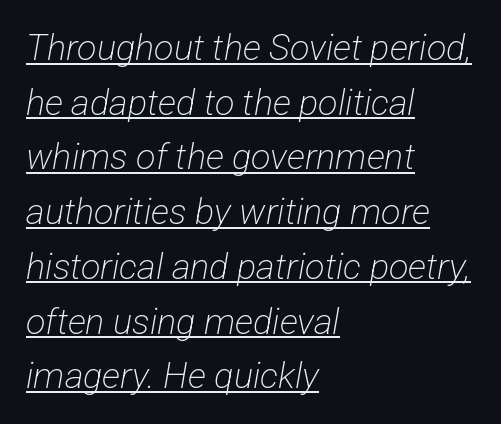
Q: Is the text bold? A: No.
Q: Is the typeface a serif or a sans-serif typeface? A: Sans-serif.
Q: Is the text underlined? A: Yes.
Q: How is the paragraph aligned? A: Left-aligned.
Q: Is the spacing between letters normal or unusually wide? A: Normal.
Q: Is the spacing between lines tight, normal or loose? A: Normal.
Q: Width (condensed, normal, or wide)? A: Condensed.
Q: Stroke contrast? A: Low.
Q: x-height? A: Medium.
Q: Monospaced? A: No.
